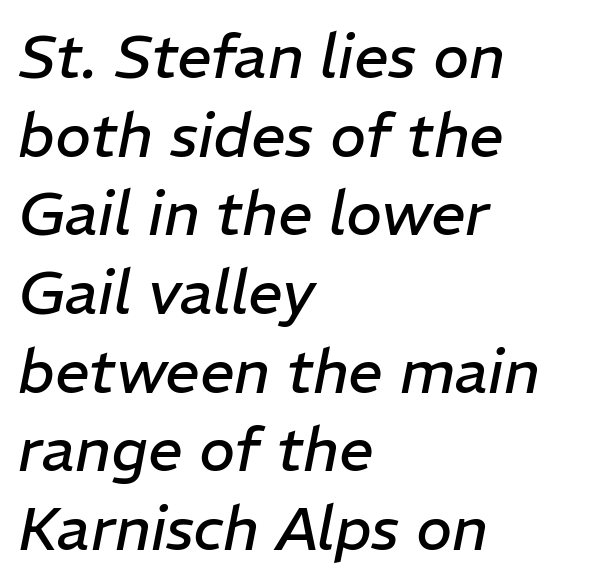
{"italic": "yes", "lean": "right", "slant_degrees": 11, "bold": "no", "weight": "regular", "width": "normal", "stroke_contrast": "low", "x_height": "medium", "monospaced": "no", "underline": "no", "align": "left", "line_spacing": "normal", "line_spacing_ratio": 1.29, "letter_spacing": "normal", "letter_spacing_em": 0.0, "glyph_px": 61}
